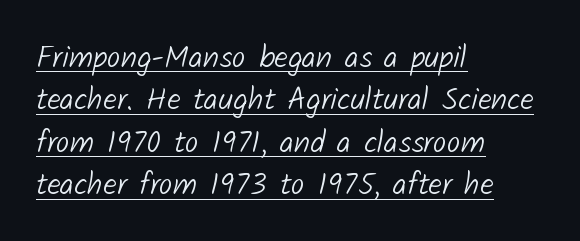
Q: Is the text bold? A: No.
Q: Is the typeface a serif or a sans-serif typeface? A: Sans-serif.
Q: Is the text underlined? A: Yes.
Q: How is the paragraph aligned? A: Left-aligned.
Q: Is the spacing between letters normal or unusually wide? A: Normal.
Q: Is the spacing between lines tight, normal or loose? A: Normal.
Q: Width (condensed, normal, or wide)? A: Normal.
Q: Stroke contrast? A: Low.
Q: x-height? A: Medium.
Q: Monospaced? A: No.
